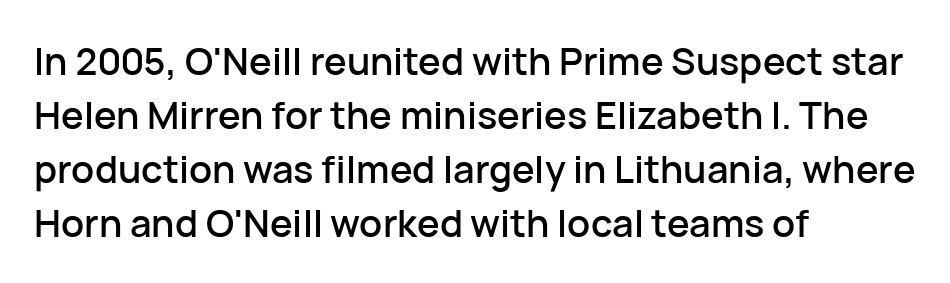
The image shows 38 px sans-serif type, upright; set left-aligned, normal line spacing (1.42x), normal letter spacing, not underlined; low stroke contrast and a medium x-height.
